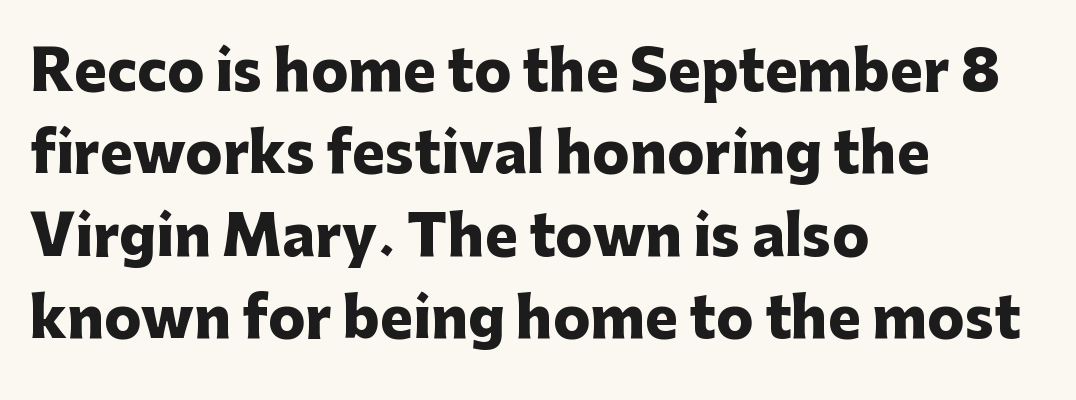
Only glyphs here, with clear space below each row. Casual observation: everything's shoved over to the left. These lines are rendered in a variable-pitch font. Normally led — the rows are evenly, conventionally spaced. The passage shown is typeset with a sans-serif family. These words are printed bold, with thick strokes throughout.
